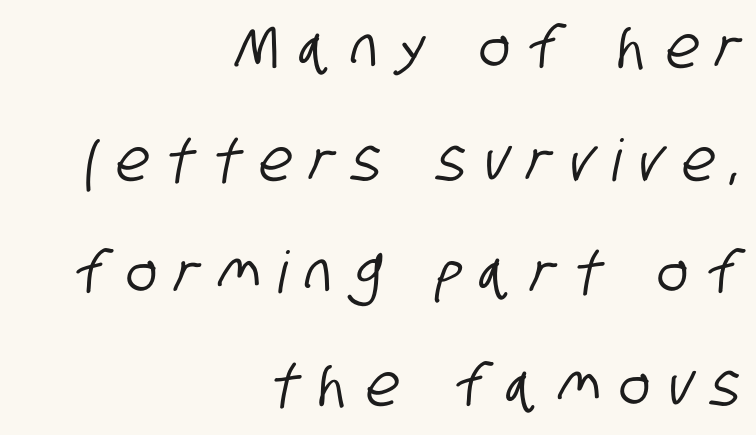
Q: Is the typeface a serif or a sans-serif typeface? A: Sans-serif.
Q: Is the text underlined? A: No.
Q: How is the paragraph aligned? A: Right-aligned.
Q: Is the spacing between letters normal or unusually wide? A: Unusually wide.
Q: Is the spacing between lines tight, normal or loose? A: Loose.
Q: Width (condensed, normal, or wide)? A: Condensed.
Q: Stroke contrast? A: Low.
Q: x-height? A: Large.
Q: Monospaced? A: No.
